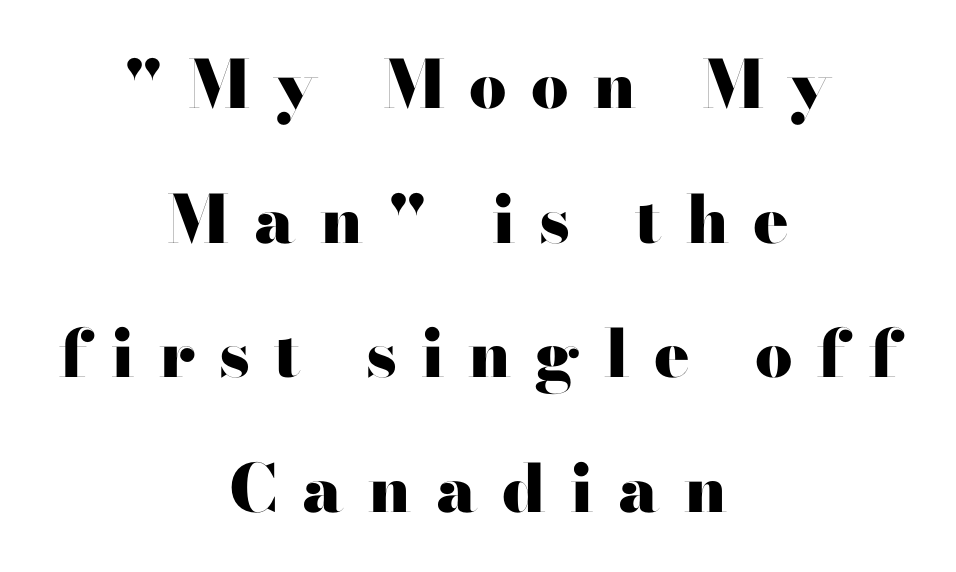
The image shows 66 px heavy, wide sans-serif type, upright; set centered, loose line spacing (2.04x), unusually wide letter spacing (+0.37 em), not underlined; high stroke contrast and a small x-height.
